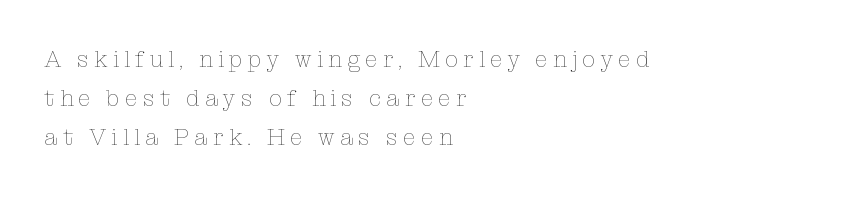
Leftover space on each line is placed entirely after the last word. Heft: none added — not bold. The rendering inserts visible extra space after every character. Has an underline been added? It has not. Italic: no, the glyphs are upright roman. A normal amount of white space separates one row of letters from the next.
